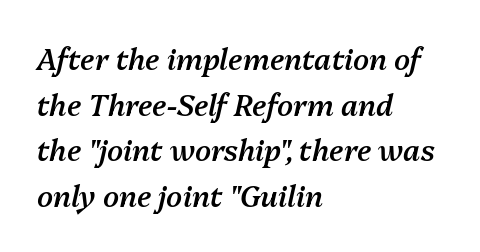
{"italic": "yes", "lean": "right", "slant_degrees": 13, "bold": "semi", "weight": "semibold", "width": "normal", "stroke_contrast": "medium", "x_height": "medium", "monospaced": "no", "underline": "no", "align": "left", "line_spacing": "normal", "line_spacing_ratio": 1.57, "letter_spacing": "normal", "letter_spacing_em": 0.0, "glyph_px": 29}
